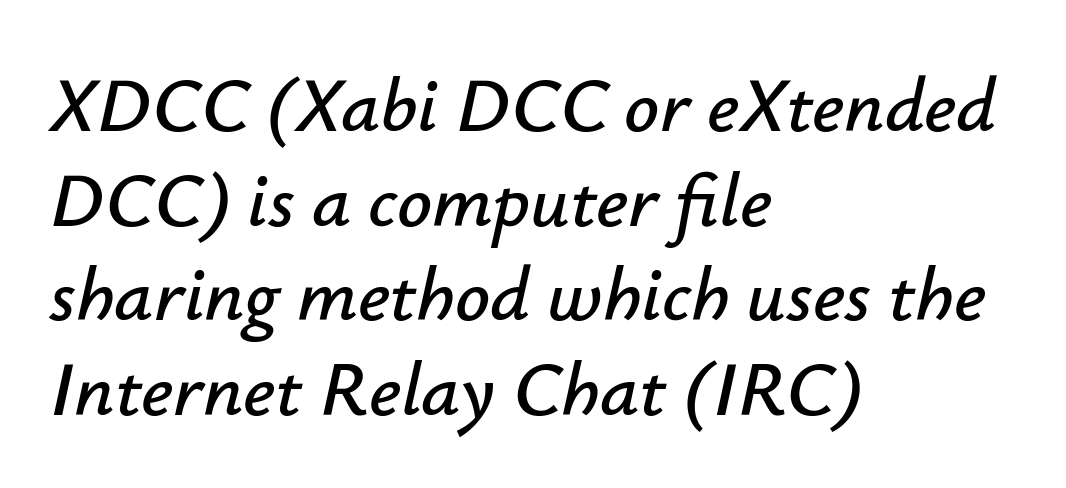
Each word holds together tightly as a unit, with standard inter-letter gaps. Proportional: the letters do not fall into vertical columns. The face used here has a pronounced slope to its letters. Is the block centered? No — it sits flush against the left margin. No word sits above an underline.
